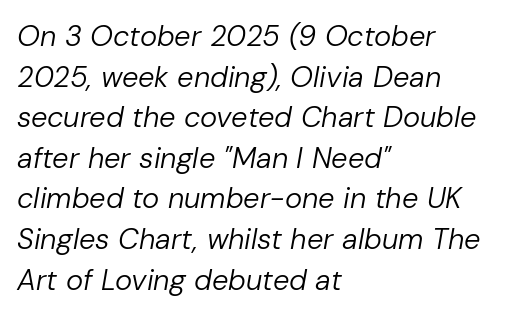
Evenly set lines give the paragraph a standard silhouette. Inter-character spacing is left at the font's built-in metrics. The typeface has the unassuming heft of standard copy or less. The specimen omits any rule beneath the text block's lines. Each line starts at the same left margin while the right side varies. These lines are rendered in a variable-pitch font.
